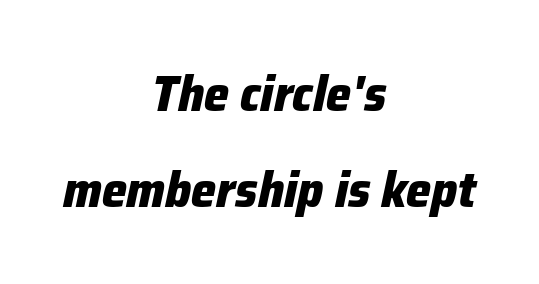
The image shows 50 px heavy type, italic (leaning right); set centered, loose line spacing (1.93x), normal letter spacing, not underlined; low stroke contrast and a medium x-height.
